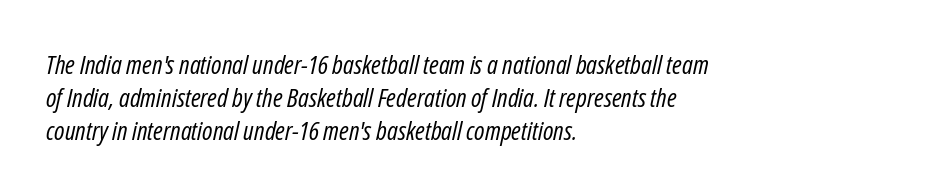
{"italic": "yes", "lean": "right", "slant_degrees": 12, "bold": "no", "underline": "no", "align": "left", "line_spacing": "normal", "line_spacing_ratio": 1.26, "letter_spacing": "normal", "letter_spacing_em": 0.0, "glyph_px": 26}
